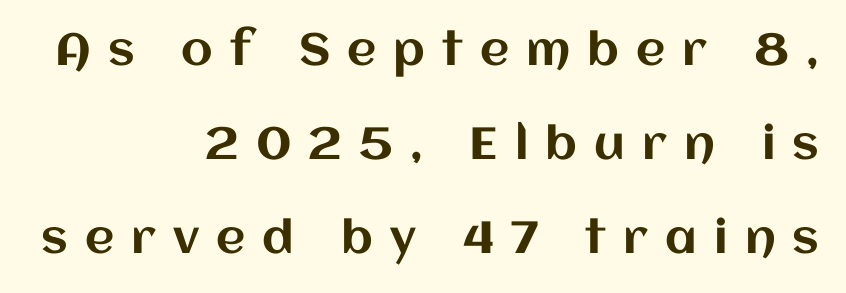
The image shows 45 px text type, upright; set right-aligned, loose line spacing (2.09x), unusually wide letter spacing (+0.38 em), not underlined; medium stroke contrast and a large x-height.
